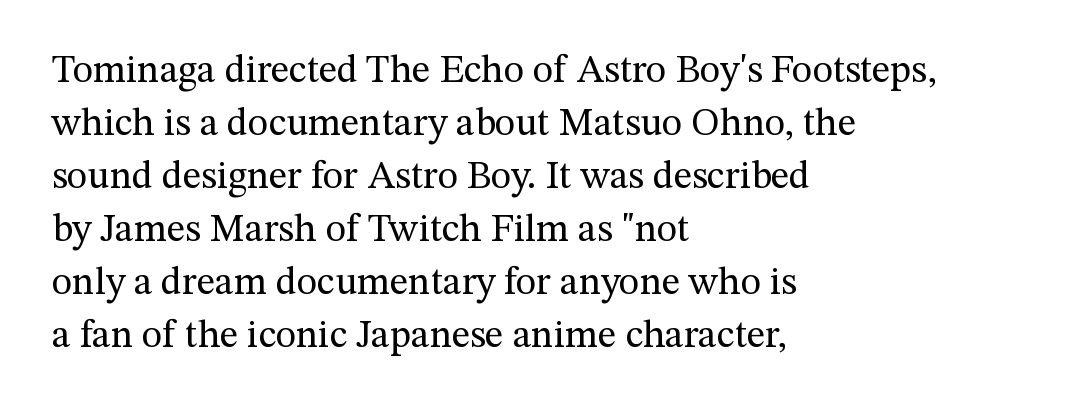
Leading matches the norm, producing a regular column. Weight: regular or lighter. Proportional: the letters do not fall into vertical columns. Letterform terminals end in serifs throughout the passage.
